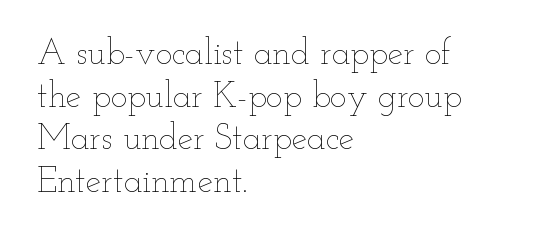
The image shows 35 px thin, wide type, upright; set left-aligned, line spacing 1.22x, normal letter spacing, not underlined; low stroke contrast and a small x-height.
